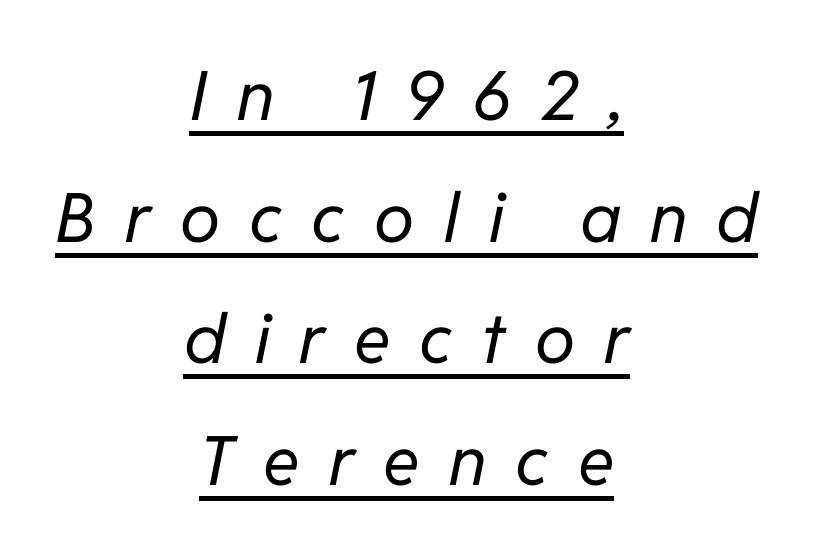
{"italic": "yes", "lean": "right", "slant_degrees": 11, "bold": "no", "weight": "regular", "width": "normal", "stroke_contrast": "low", "x_height": "medium", "monospaced": "no", "underline": "yes", "align": "center", "line_spacing_ratio": 1.79, "letter_spacing": "wide", "letter_spacing_em": 0.43, "glyph_px": 68}
